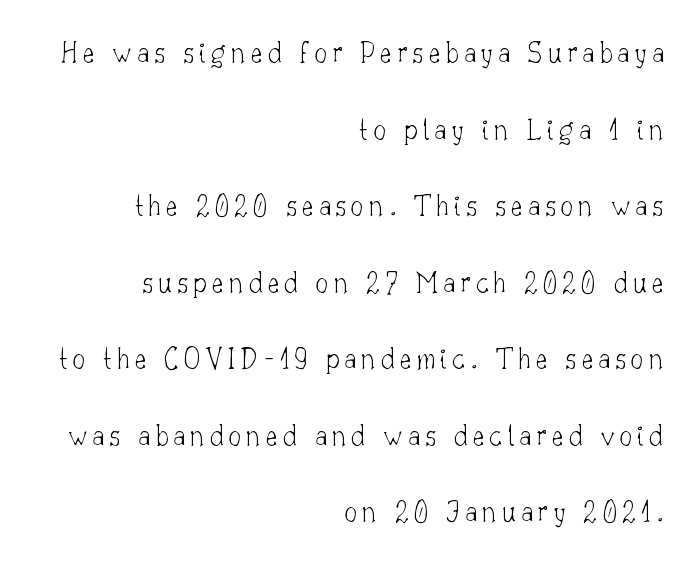
{"serif": "yes", "italic": "no", "bold": "no", "weight": "thin", "width": "normal", "stroke_contrast": "low", "x_height": "small", "monospaced": "no", "underline": "no", "align": "right", "line_spacing": "loose", "line_spacing_ratio": 2.47, "glyph_px": 31}
